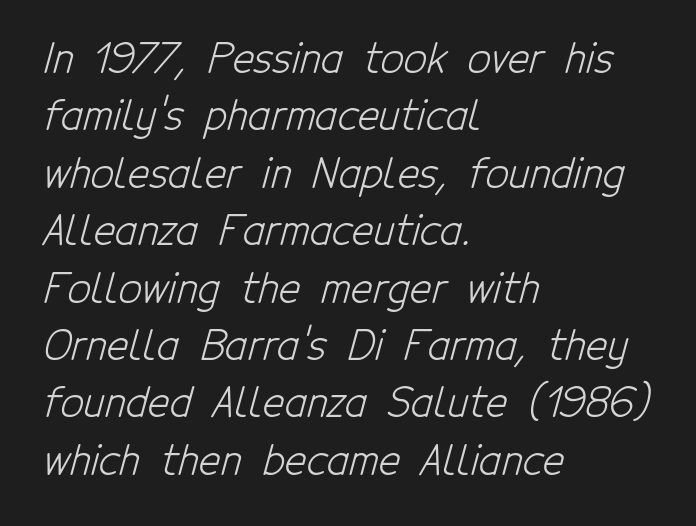
{"serif": "no", "bold": "no", "weight": "light", "width": "condensed", "stroke_contrast": "low", "x_height": "medium", "monospaced": "no", "underline": "no", "align": "left", "line_spacing": "normal", "line_spacing_ratio": 1.4, "letter_spacing": "normal", "letter_spacing_em": 0.0, "glyph_px": 41}
